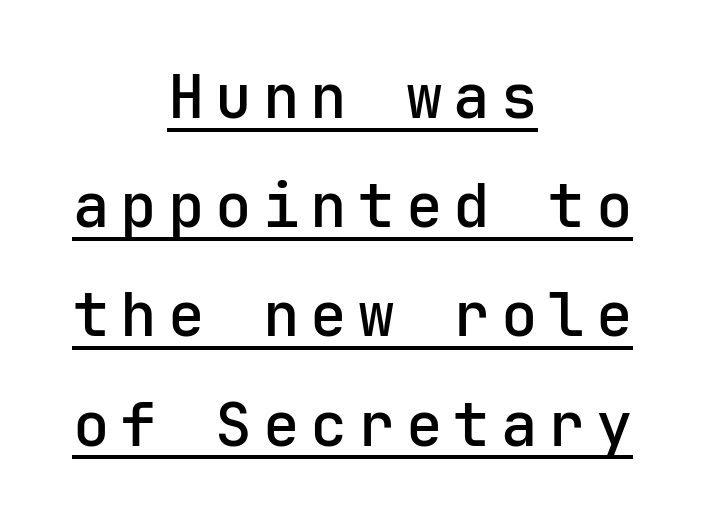
Q: Is the text bold? A: Semi-bold.
Q: Is the text italic (slanted)? A: No, it is upright.
Q: Is the typeface a serif or a sans-serif typeface? A: Sans-serif.
Q: Is the text underlined? A: Yes.
Q: How is the paragraph aligned? A: Centered.
Q: Width (condensed, normal, or wide)? A: Normal.
Q: Stroke contrast? A: Low.
Q: x-height? A: Medium.
